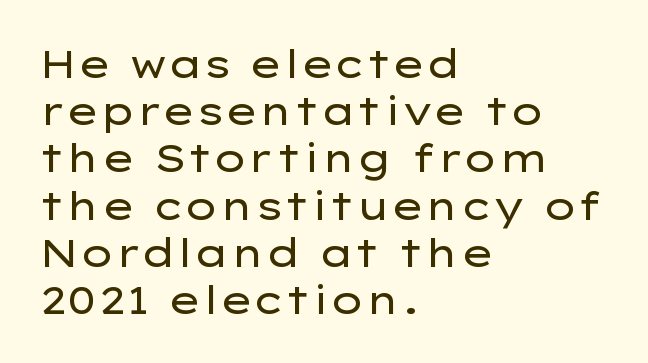
The foot of each line stays bare and open. Horizontally, the lines are justified to the leading edge only. Every character sits straight up, as roman type does. Spacing verdict: proportional, widths tailored to each character. Standard letterfit; no display-style spreading of the glyphs. Serifs: no, the terminals of the letterforms are clean.
